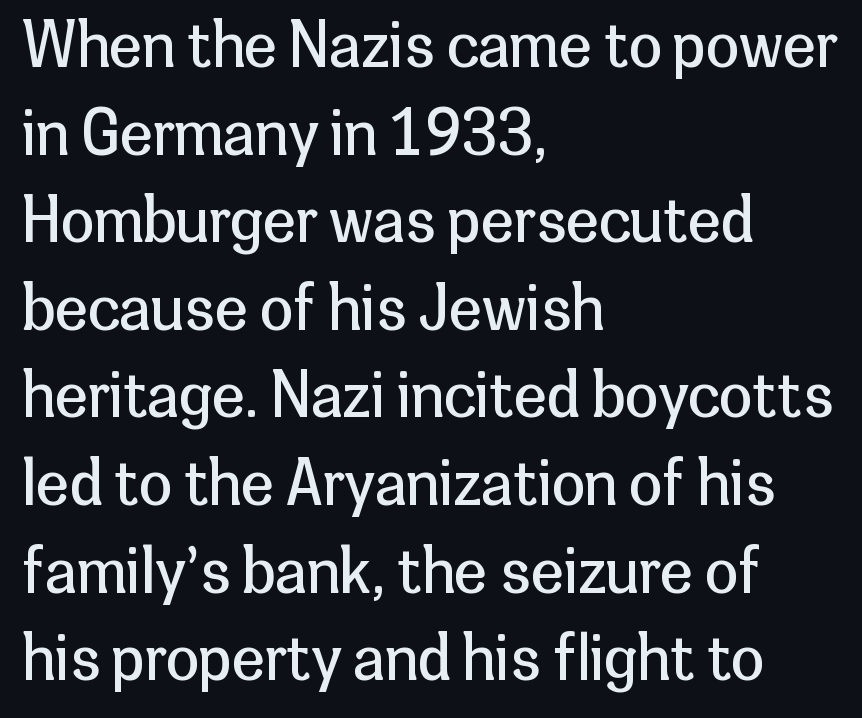
Q: Is the text bold? A: No.
Q: Is the text italic (slanted)? A: No, it is upright.
Q: Is the typeface a serif or a sans-serif typeface? A: Sans-serif.
Q: Is the text underlined? A: No.
Q: How is the paragraph aligned? A: Left-aligned.
Q: Is the spacing between letters normal or unusually wide? A: Normal.
Q: Is the spacing between lines tight, normal or loose? A: Normal.
Q: Width (condensed, normal, or wide)? A: Normal.
Q: Stroke contrast? A: Low.
Q: x-height? A: Medium.
Q: Monospaced? A: No.
